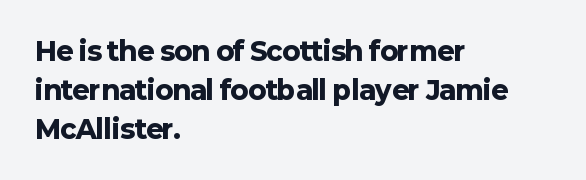
Successive baselines arrive at the customary interval. Nope, not italic — everything's standing straight. Stroke thickness is high; the sample reads as a true bold. Line starts are locked; line ends wander. Clear beneath every line of the passage. The line texture is even and compact thanks to regular tracking.
